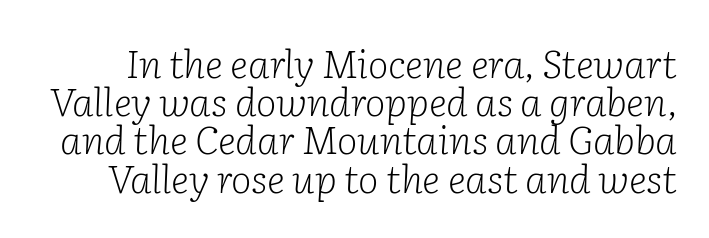
Q: Is the text bold? A: No.
Q: Is the text italic (slanted)? A: Yes, it leans right by about 2 degrees.
Q: Is the typeface a serif or a sans-serif typeface? A: Serif.
Q: Is the text underlined? A: No.
Q: Is the spacing between letters normal or unusually wide? A: Normal.
Q: Is the spacing between lines tight, normal or loose? A: Tight.
Q: Width (condensed, normal, or wide)? A: Normal.
Q: Stroke contrast? A: Low.
Q: x-height? A: Medium.
Q: Monospaced? A: No.
